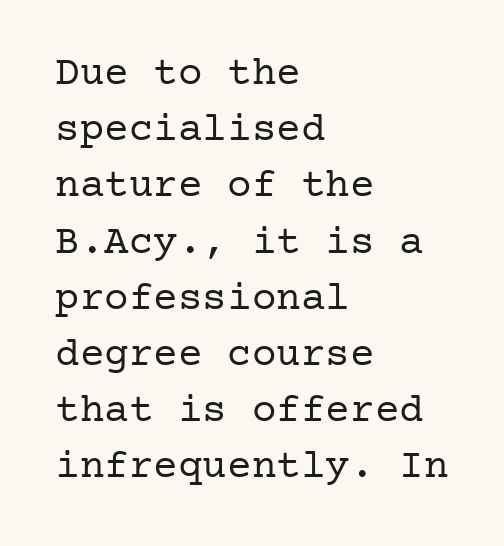
{"serif": "yes", "italic": "no", "bold": "no", "weight": "regular", "width": "normal", "stroke_contrast": "low", "x_height": "medium", "underline": "no", "align": "left", "line_spacing": "normal", "line_spacing_ratio": 1.37, "letter_spacing": "normal", "letter_spacing_em": 0.0, "glyph_px": 41}
